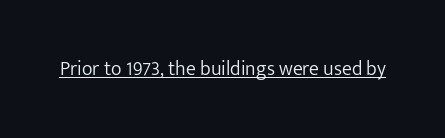
{"italic": "no", "bold": "no", "underline": "yes", "letter_spacing": "normal", "letter_spacing_em": 0.0, "glyph_px": 20}
